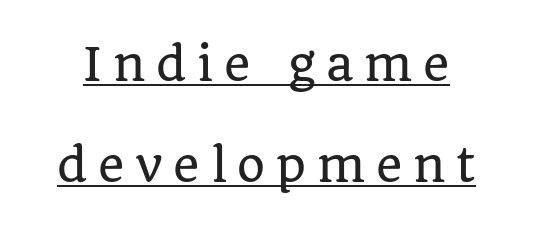
{"serif": "yes", "italic": "no", "width": "normal", "stroke_contrast": "low", "x_height": "large", "monospaced": "no", "underline": "yes", "line_spacing": "loose", "line_spacing_ratio": 2.24, "letter_spacing": "wide", "letter_spacing_em": 0.24, "glyph_px": 45}
